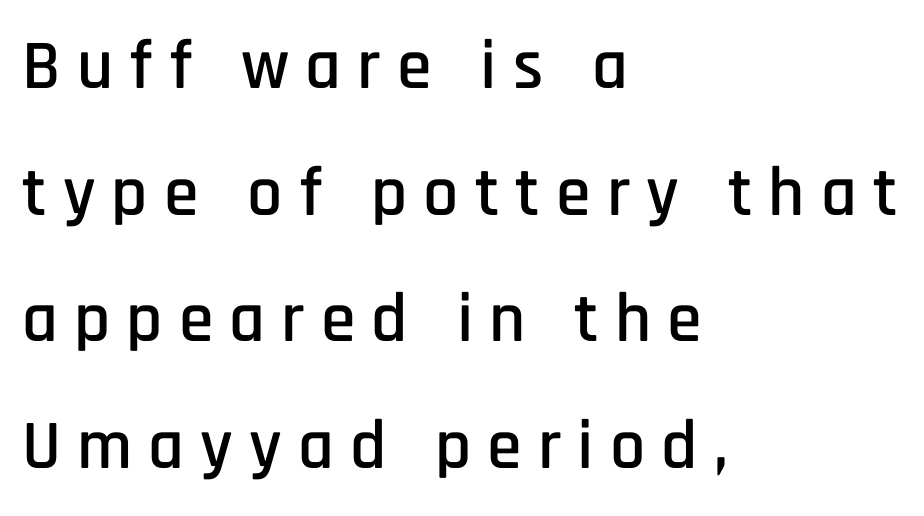
{"serif": "no", "italic": "no", "width": "condensed", "stroke_contrast": "low", "x_height": "large", "monospaced": "no", "underline": "no", "align": "left", "line_spacing_ratio": 1.81, "letter_spacing": "wide", "letter_spacing_em": 0.23, "glyph_px": 70}
